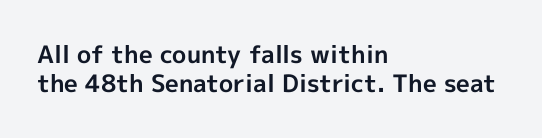
Q: Is the text bold? A: Yes.
Q: Is the text italic (slanted)? A: No, it is upright.
Q: Is the text underlined? A: No.
Q: How is the paragraph aligned? A: Left-aligned.
Q: Is the spacing between letters normal or unusually wide? A: Normal.
